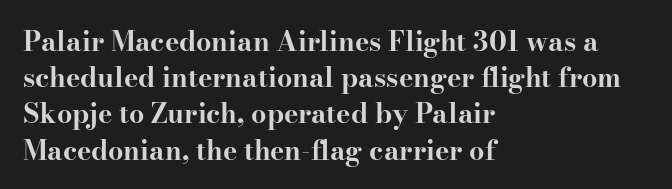
Does the weight exceed regular? Yes, all the way to bold. Inter-character spacing is left at the font's built-in metrics. If you drew a ruler down the left edge, every line would touch it. Only glyphs here, with clear space below each row. This sample keeps an unexceptional amount of space between lines.
